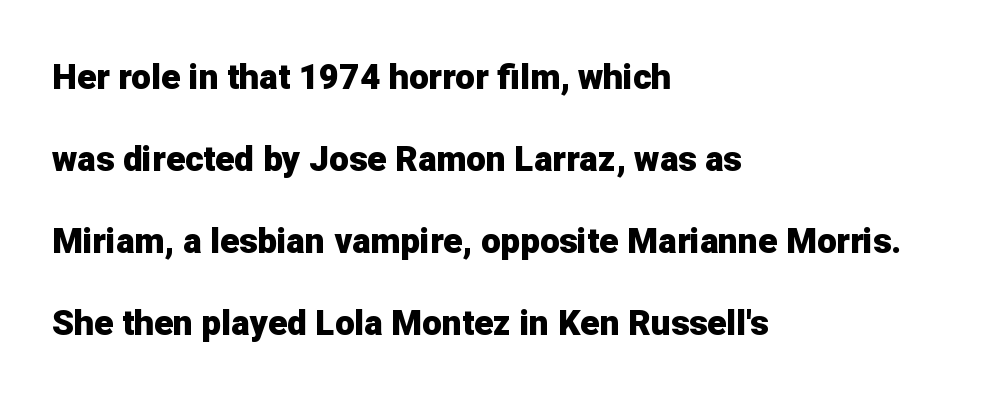
The image shows 35 px heavy sans-serif type, upright; set left-aligned, loose line spacing (2.34x), normal letter spacing, not underlined; low stroke contrast and a medium x-height.
